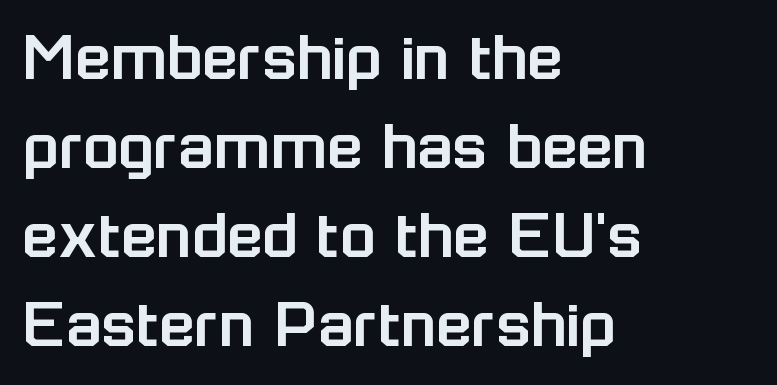
The text was rendered using a sans face with plain stroke endings. You could not count columns in this text — the font is proportionally spaced. Upright lettering throughout. The rendering anchors every line to the left-hand side. The words here are not underlined.
